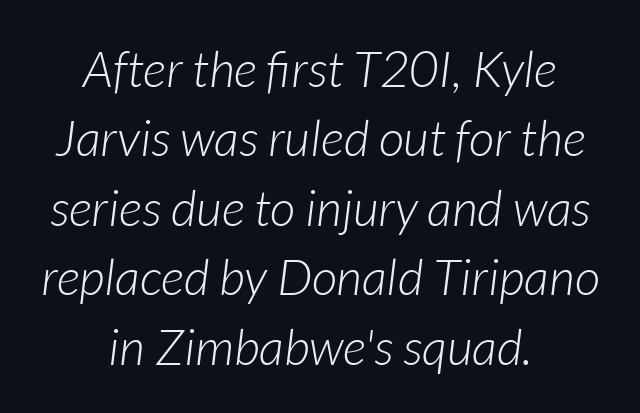
The image shows 50 px light type, italic (leaning right); set centered, normal line spacing (1.39x), normal letter spacing, not underlined; low stroke contrast and a medium x-height.
